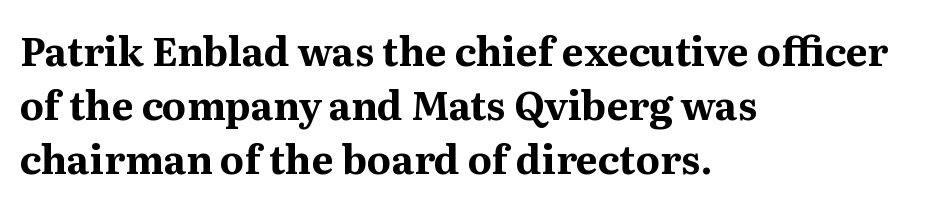
Q: Is the text bold? A: Yes.
Q: Is the text italic (slanted)? A: No, it is upright.
Q: Is the typeface a serif or a sans-serif typeface? A: Serif.
Q: Is the text underlined? A: No.
Q: How is the paragraph aligned? A: Left-aligned.
Q: Is the spacing between letters normal or unusually wide? A: Normal.
Q: Is the spacing between lines tight, normal or loose? A: Normal.
Q: Width (condensed, normal, or wide)? A: Normal.
Q: Stroke contrast? A: Medium.
Q: x-height? A: Medium.
Q: Monospaced? A: No.
